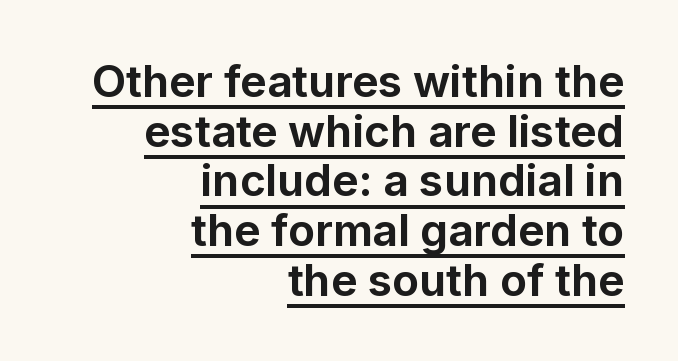
{"serif": "no", "italic": "no", "bold": "yes", "weight": "bold", "width": "normal", "stroke_contrast": "low", "x_height": "medium", "monospaced": "no", "underline": "yes", "align": "right", "line_spacing": "tight", "line_spacing_ratio": 1.13, "letter_spacing": "normal", "letter_spacing_em": 0.0, "glyph_px": 44}
